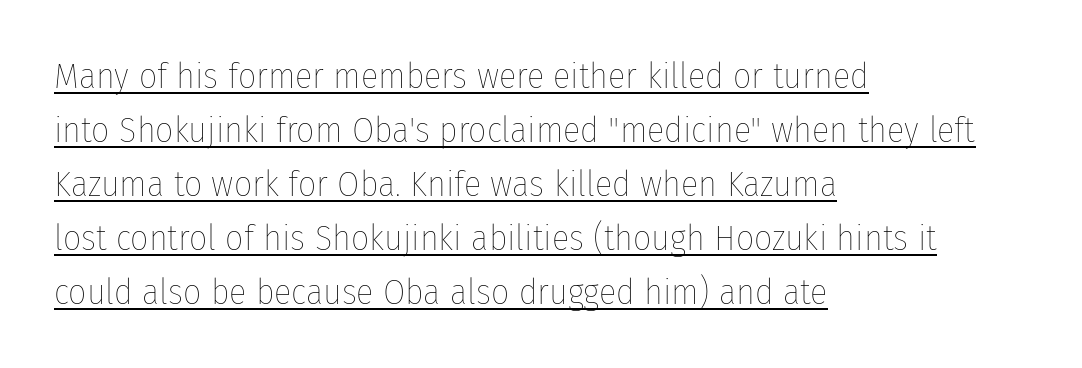
The image shows 36 px thin, condensed type, upright; set left-aligned, normal line spacing (1.5x), normal letter spacing, underlined; low stroke contrast and a medium x-height.
